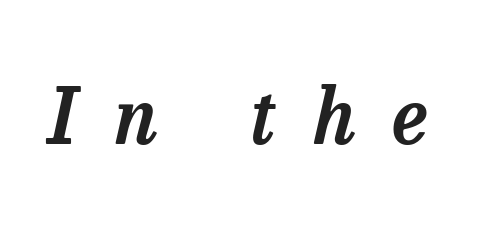
The face used here is seriffed, in the tradition of book romans. Just letters on the line, the space beneath them empty. The passage shown leans; its letterforms are oblique. Here the designer chose a conventional face with non-uniform glyph widths. Each word looks stretched out because of the extra space between its letters.
